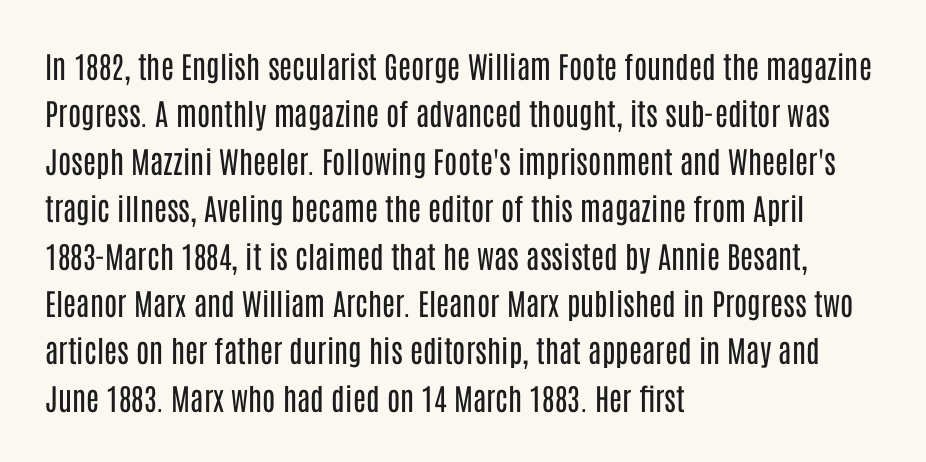
Q: Is the text bold? A: No.
Q: Is the text italic (slanted)? A: No, it is upright.
Q: Is the typeface a serif or a sans-serif typeface? A: Sans-serif.
Q: Is the text underlined? A: No.
Q: How is the paragraph aligned? A: Left-aligned.
Q: Is the spacing between letters normal or unusually wide? A: Normal.
Q: Is the spacing between lines tight, normal or loose? A: Normal.
Q: Width (condensed, normal, or wide)? A: Condensed.
Q: Stroke contrast? A: Low.
Q: x-height? A: Large.
Q: Monospaced? A: No.
